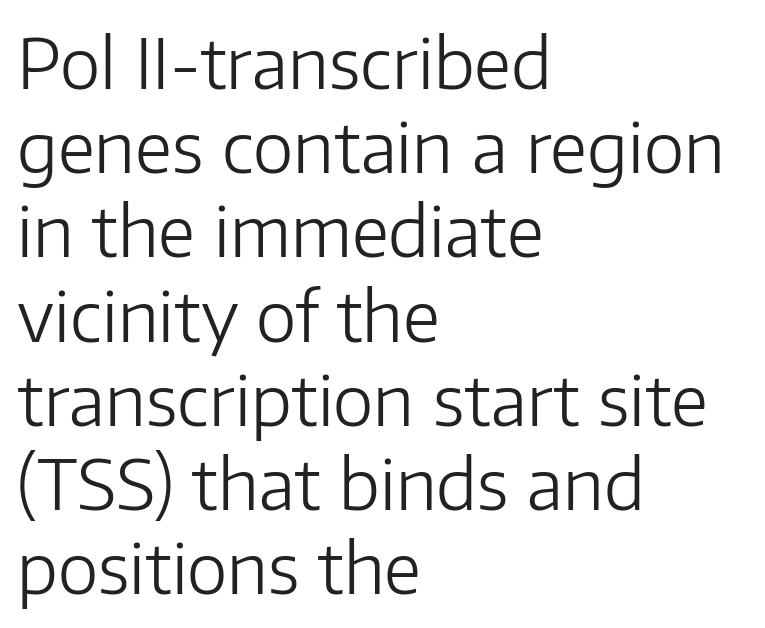
{"serif": "no", "italic": "no", "bold": "no", "weight": "light", "width": "normal", "stroke_contrast": "low", "x_height": "medium", "monospaced": "no", "underline": "no", "align": "left", "line_spacing_ratio": 1.22, "letter_spacing": "normal", "letter_spacing_em": 0.0, "glyph_px": 69}
